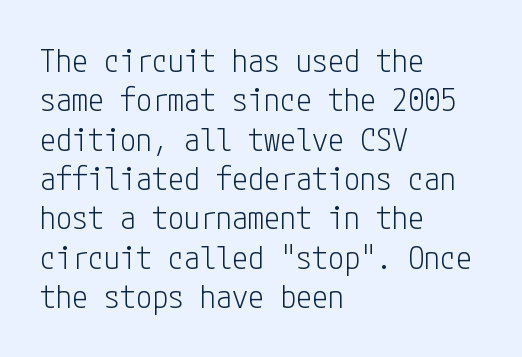
{"serif": "no", "italic": "no", "bold": "no", "weight": "light", "width": "condensed", "stroke_contrast": "low", "x_height": "medium", "underline": "no", "align": "left", "line_spacing_ratio": 1.23, "letter_spacing": "normal", "letter_spacing_em": 0.0, "glyph_px": 32}
